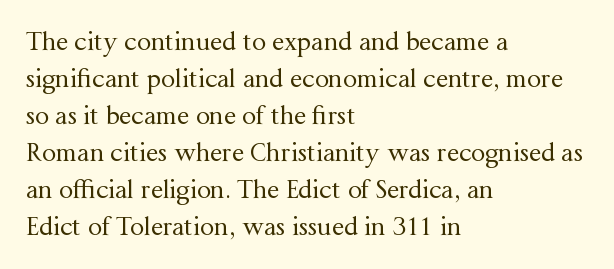
The image shows 25 px text type, upright; set left-aligned, normal line spacing (1.48x), normal letter spacing, not underlined.
